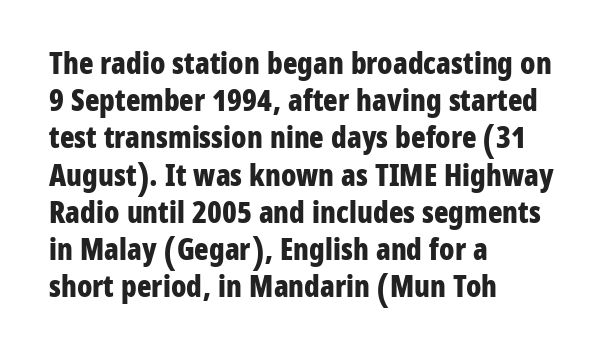
Heft: maximum for text — a bold. A typesetter would call this proportional, since set widths differ per character. Each letter's strokes conclude bluntly, with no projecting serifs. The glyphs are unaccompanied by any horizontal stroke below them.
